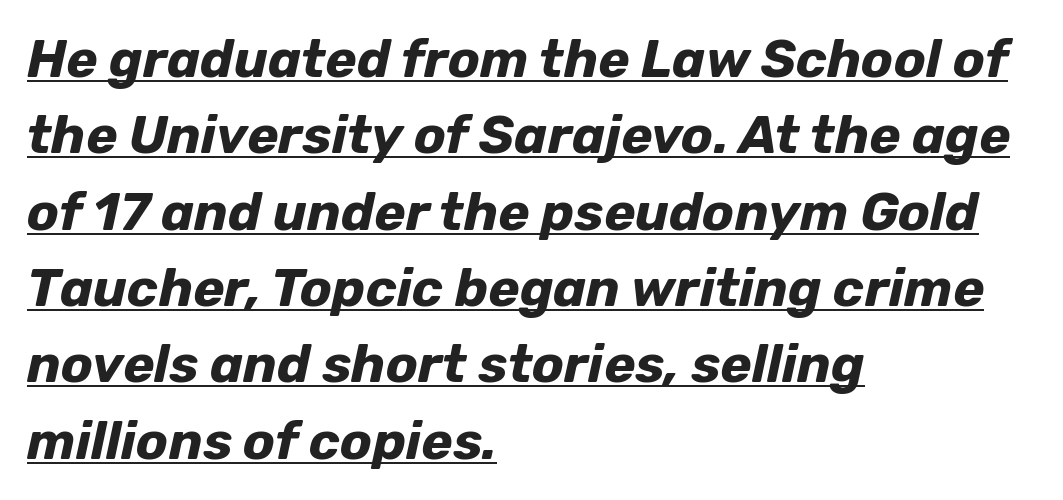
The space between consecutive lines is moderate. Characters follow at the spacing the type designer built in. All the whitespace from short lines collects on the right. Think of a printed novel: that variable character pitch is what you see here.
